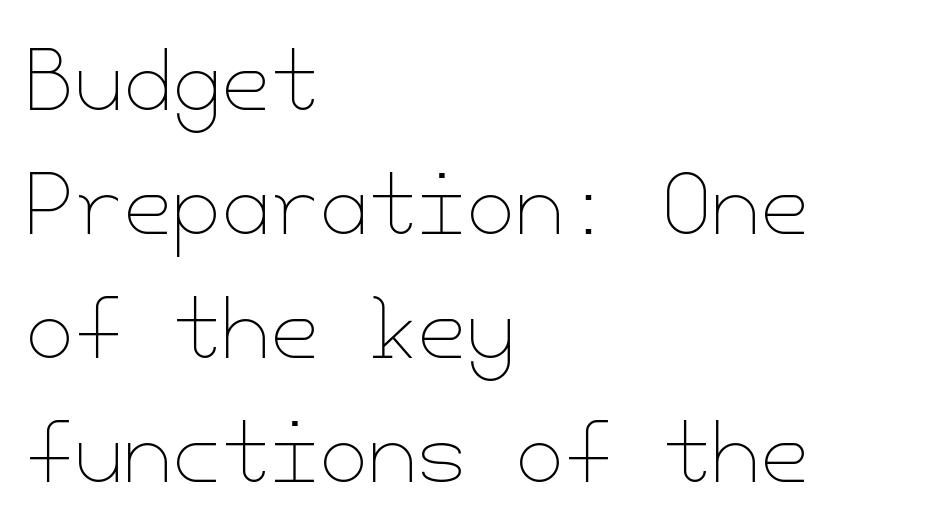
{"italic": "no", "bold": "no", "weight": "thin", "width": "normal", "stroke_contrast": "low", "x_height": "small", "underline": "no", "align": "left", "line_spacing": "normal", "line_spacing_ratio": 1.57, "letter_spacing": "normal", "letter_spacing_em": 0.0, "glyph_px": 79}
